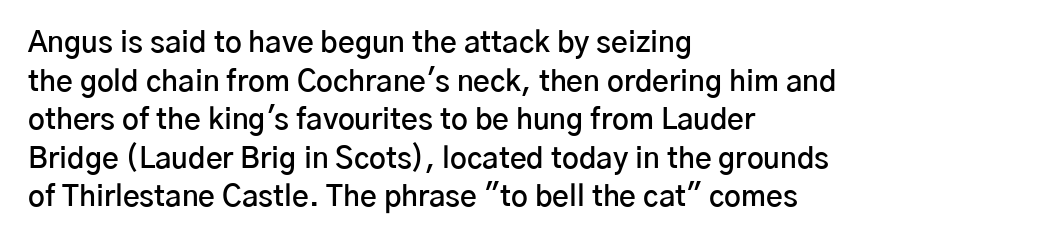
The image shows 29 px semibold sans-serif type, upright; set left-aligned, normal line spacing (1.33x), normal letter spacing, not underlined; low stroke contrast and a medium x-height.
